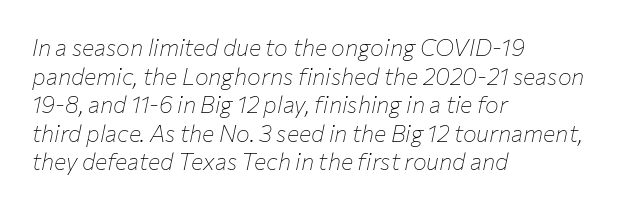
{"italic": "yes", "lean": "right", "slant_degrees": 12, "bold": "no", "underline": "no", "align": "left", "line_spacing_ratio": 1.24, "letter_spacing": "normal", "letter_spacing_em": 0.0, "glyph_px": 23}
